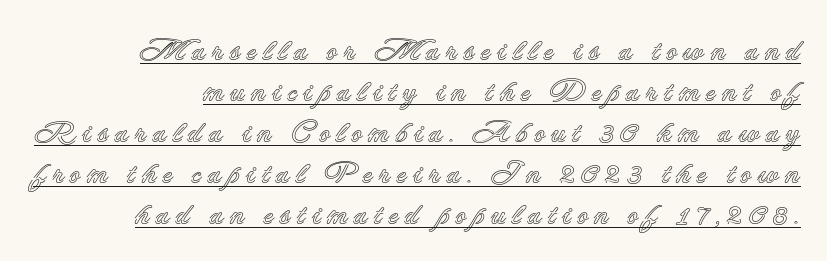
The image shows 31 px text type; set right-aligned, normal line spacing (1.32x), underlined; a small x-height.
